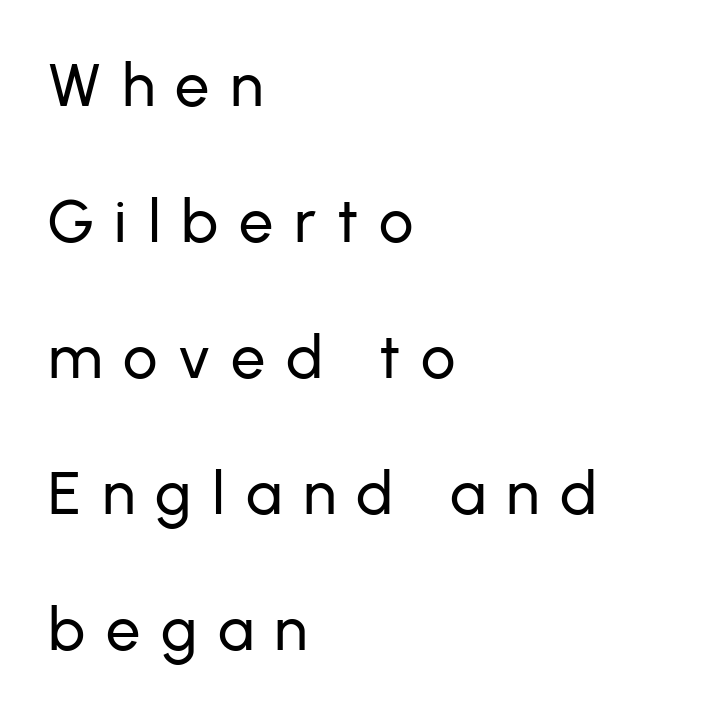
The lines in this sample share a left origin and differ only in where they stop. Observe the wide spacing: letters keep a clear distance from each other. The string is rendered with underlining switched off. The rendering uses a large line-height, opening up the rows. The letters advance in unequal steps, a hallmark of proportional type.
